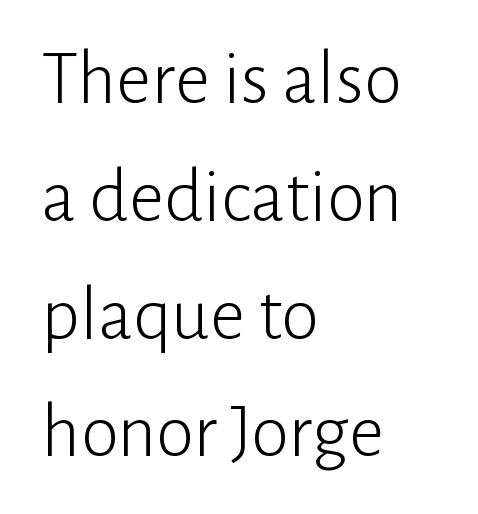
Q: Is the text bold? A: No.
Q: Is the text italic (slanted)? A: No, it is upright.
Q: Is the typeface a serif or a sans-serif typeface? A: Sans-serif.
Q: Is the text underlined? A: No.
Q: How is the paragraph aligned? A: Left-aligned.
Q: Is the spacing between letters normal or unusually wide? A: Normal.
Q: Is the spacing between lines tight, normal or loose? A: Normal.
Q: Width (condensed, normal, or wide)? A: Normal.
Q: Stroke contrast? A: Low.
Q: x-height? A: Medium.
Q: Monospaced? A: No.
